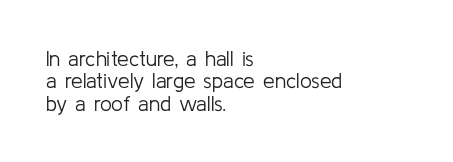
The image shows 21 px text type, upright; set left-aligned, tight line spacing (1.06x), normal letter spacing, not underlined.
